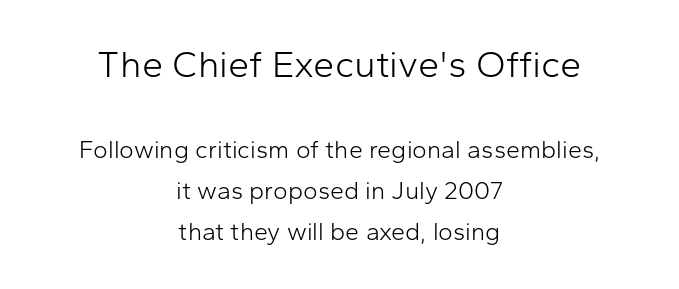
Caption: upper text group enlarged, lower text group reduced. Reading down the block, each line starts at a different indent, mirrored at its end. Weight: not bold — regular or lighter. The lines sit at an ordinary, default distance from one another. Any mark beneath the type? The region is blank.
